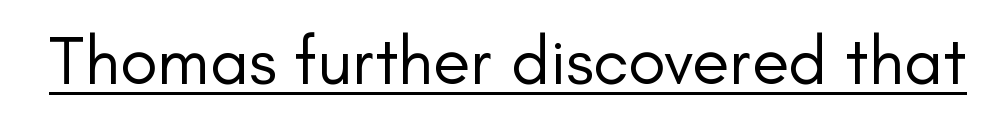
Nothing heavy about these letters — not bold at all. Think of a printed novel: that variable character pitch is what you see here. In terms of letterform style, serifs are entirely absent. This sample uses an upright cut, with every glyph sitting square on the baseline. The horizontal fit of the characters is conventional and even.
